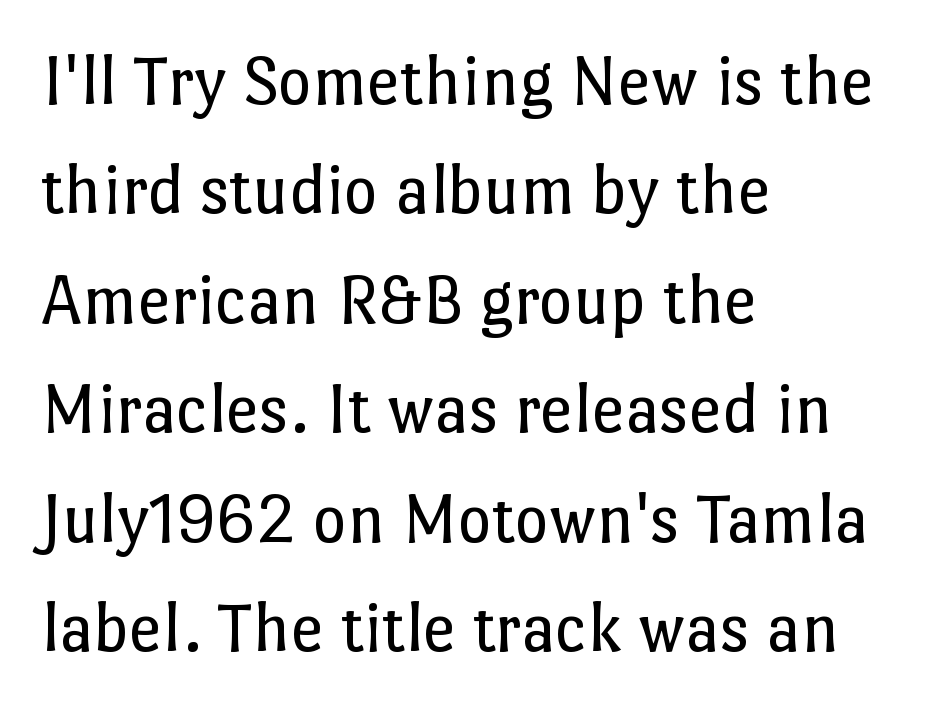
The image shows 73 px regular-weight type, upright; set left-aligned, normal line spacing (1.5x), normal letter spacing, not underlined; low stroke contrast and a medium x-height.
